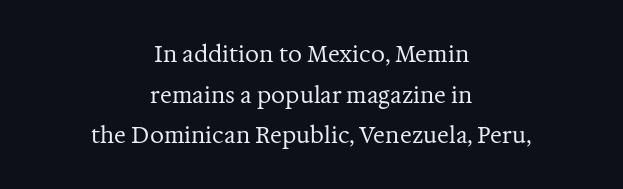
Q: Is the text bold? A: No.
Q: Is the text italic (slanted)? A: No, it is upright.
Q: Is the text underlined? A: No.
Q: How is the paragraph aligned? A: Centered.
Q: Is the spacing between letters normal or unusually wide? A: Normal.
